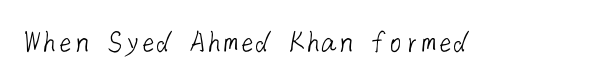
Inter-character spacing is left at the font's built-in metrics. The baseline area is clear. Stem width sits at or under what a default text font uses. Are there feet on the stems? There aren't — it's a sans.
